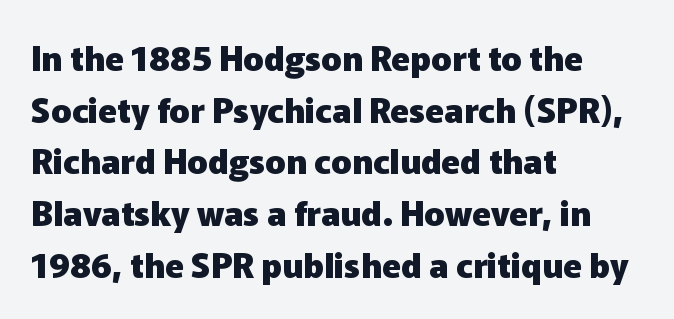
Each row of text sits above clean, open space. This sample keeps an unexceptional amount of space between lines. Note the varied advance widths — an 'i' is clearly narrower than an 'm'. Reading down the block, your eye returns to a fixed left position each line. The text was rendered using a sans face with plain stroke endings. Glyph-to-glyph distance matches everyday printed text.
